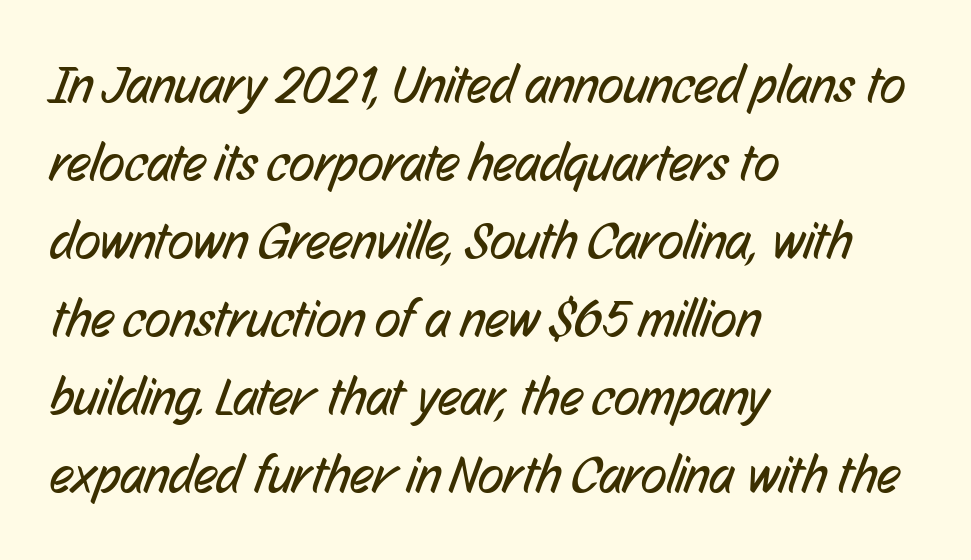
{"serif": "no", "bold": "no", "weight": "regular", "width": "condensed", "stroke_contrast": "low", "x_height": "medium", "monospaced": "no", "underline": "no", "align": "left", "line_spacing": "normal", "line_spacing_ratio": 1.47, "letter_spacing": "normal", "letter_spacing_em": 0.0, "glyph_px": 53}
